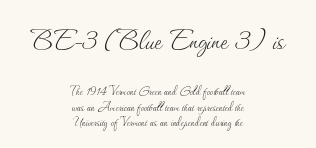
Q: Is the text bold? A: No.
Q: Is the text italic (slanted)? A: Yes.
Q: Is the text underlined? A: No.
Q: How is the paragraph aligned? A: Centered.
Q: Is the spacing between letters normal or unusually wide? A: Normal.
Q: Is the spacing between lines tight, normal or loose? A: Tight.
Q: Which block of text is set in a larger size, the first (top) or the second (bottom)? A: The first (top) one.
Q: Width (condensed, normal, or wide)? A: Normal.
Q: Stroke contrast? A: Medium.
Q: x-height? A: Small.
Q: Monospaced? A: No.
